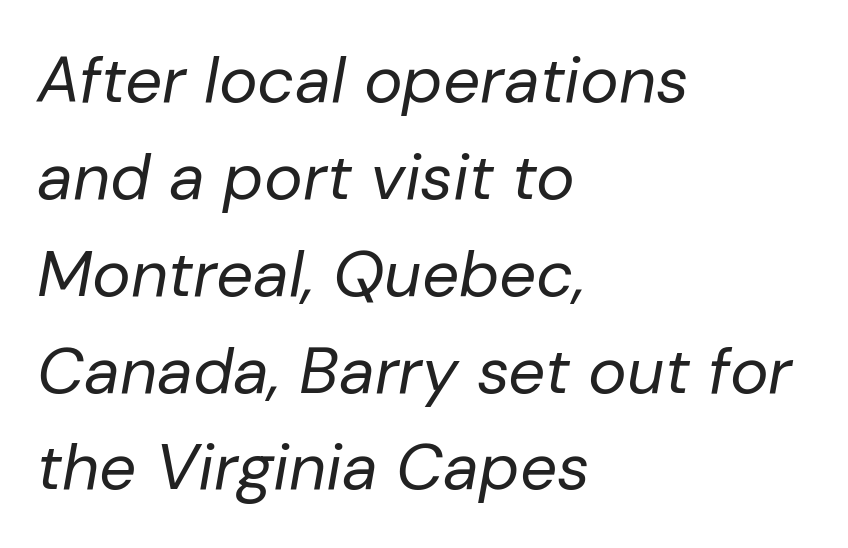
Q: Is the text bold? A: No.
Q: Is the text italic (slanted)? A: Yes, it leans right by about 10 degrees.
Q: Is the text underlined? A: No.
Q: How is the paragraph aligned? A: Left-aligned.
Q: Is the spacing between letters normal or unusually wide? A: Normal.
Q: Is the spacing between lines tight, normal or loose? A: Normal.
Q: Width (condensed, normal, or wide)? A: Normal.
Q: Stroke contrast? A: Low.
Q: x-height? A: Medium.
Q: Monospaced? A: No.
